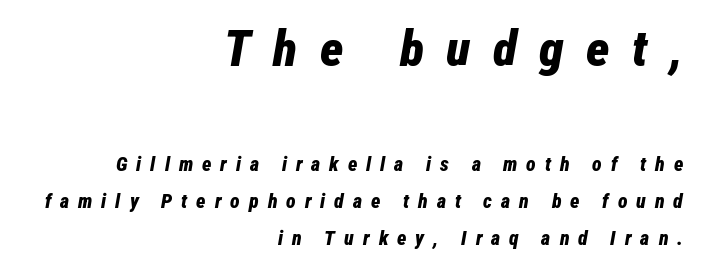
{"italic": "yes", "lean": "right", "slant_degrees": 12, "bold": "yes", "weight": "bold", "width": "condensed", "stroke_contrast": "low", "x_height": "medium", "monospaced": "no", "underline": "no", "align": "right", "line_spacing_ratio": 1.86, "letter_spacing": "wide", "letter_spacing_em": 0.45, "larger_block": "first", "size_ratio": 2.5, "glyph_px": 50}
